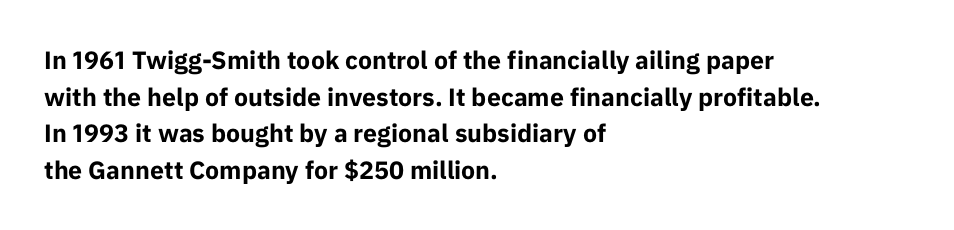
Q: Is the text bold? A: Yes.
Q: Is the text italic (slanted)? A: No, it is upright.
Q: Is the text underlined? A: No.
Q: How is the paragraph aligned? A: Left-aligned.
Q: Is the spacing between letters normal or unusually wide? A: Normal.
Q: Is the spacing between lines tight, normal or loose? A: Normal.
